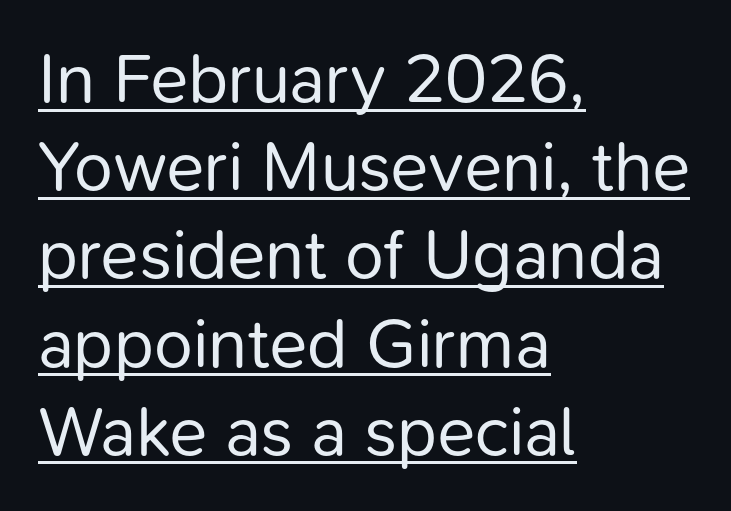
The image shows 70 px regular-weight sans-serif type, upright; set left-aligned, normal line spacing (1.26x), normal letter spacing, underlined; low stroke contrast and a medium x-height.
